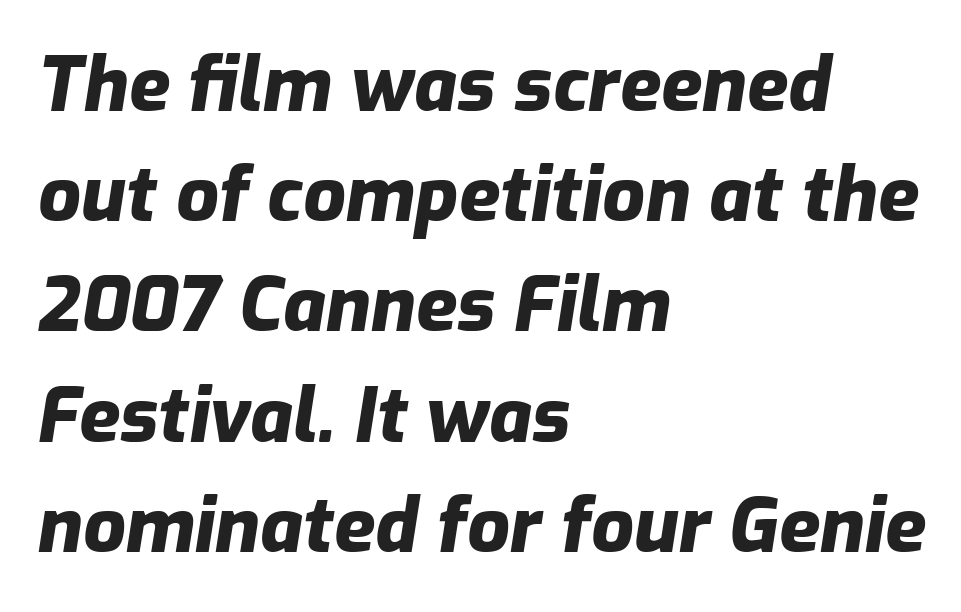
Q: Is the text bold? A: Yes.
Q: Is the text italic (slanted)? A: Yes, it leans right by about 9 degrees.
Q: Is the text underlined? A: No.
Q: How is the paragraph aligned? A: Left-aligned.
Q: Is the spacing between letters normal or unusually wide? A: Normal.
Q: Is the spacing between lines tight, normal or loose? A: Normal.
Q: Width (condensed, normal, or wide)? A: Normal.
Q: Stroke contrast? A: Low.
Q: x-height? A: Medium.
Q: Monospaced? A: No.
